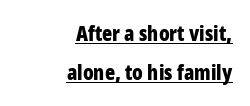
The lettering stays uniformly vertical, giving the passage a roman look. Does extra space separate the letters? No, they use regular spacing. Teacher's note: observe the even right margin — that is flush-right alignment. Stroke thickness is high; the sample reads as a true bold. A continuous stroke trails under the words, as in a hyperlink.
